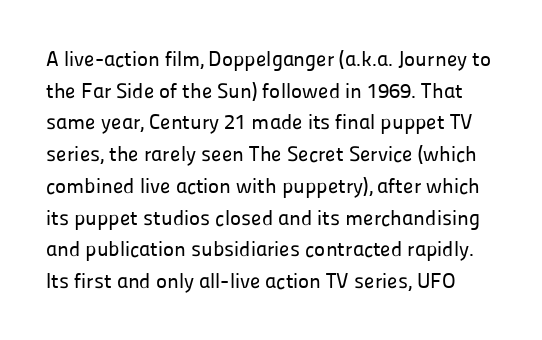
{"italic": "no", "underline": "no", "line_spacing": "normal", "line_spacing_ratio": 1.51, "letter_spacing": "normal", "letter_spacing_em": 0.0, "glyph_px": 21}
